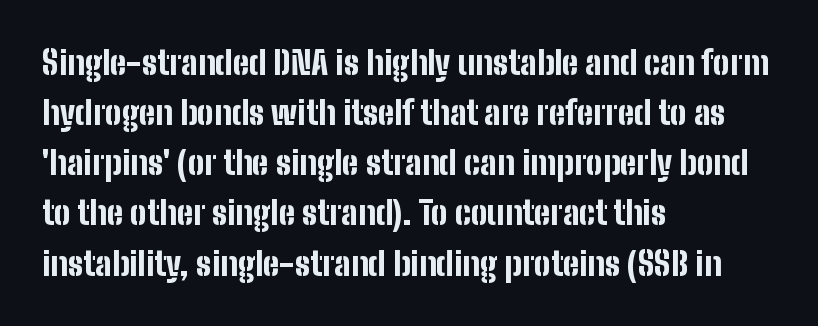
{"serif": "no", "italic": "no", "bold": "yes", "weight": "bold", "width": "condensed", "stroke_contrast": "low", "x_height": "medium", "monospaced": "no", "underline": "no", "align": "left", "line_spacing": "normal", "line_spacing_ratio": 1.52, "letter_spacing": "normal", "letter_spacing_em": 0.0, "glyph_px": 33}
